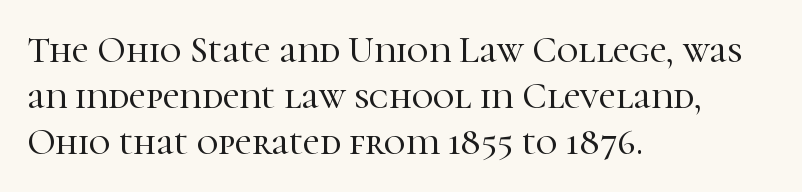
The image shows 37 px serif type, upright; set left-aligned, line spacing 1.24x, normal letter spacing, not underlined; high stroke contrast and a medium x-height.
